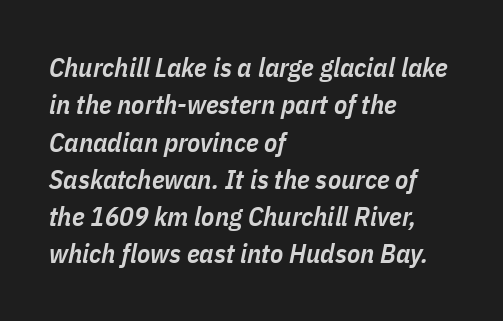
If you measured baseline to baseline, you'd find a middling distance. Compared with typical body copy, the letter spacing here is the same. Posture: slanted. Just letters on the line, the space beneath them empty.
